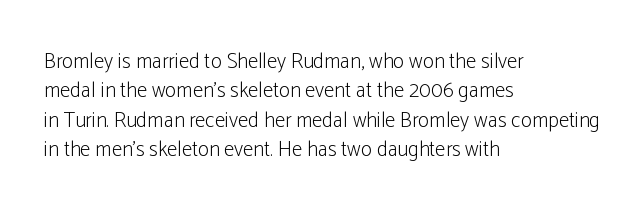
{"italic": "no", "bold": "no", "underline": "no", "align": "left", "line_spacing": "normal", "line_spacing_ratio": 1.4, "letter_spacing": "normal", "letter_spacing_em": 0.0, "glyph_px": 21}
